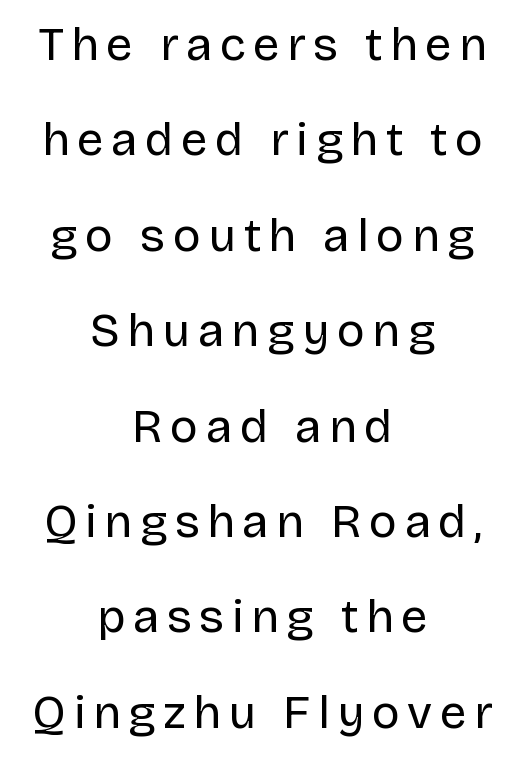
Q: Is the text bold? A: No.
Q: Is the text italic (slanted)? A: No, it is upright.
Q: Is the typeface a serif or a sans-serif typeface? A: Sans-serif.
Q: Is the text underlined? A: No.
Q: How is the paragraph aligned? A: Centered.
Q: Is the spacing between lines tight, normal or loose? A: Loose.
Q: Width (condensed, normal, or wide)? A: Normal.
Q: Stroke contrast? A: Low.
Q: x-height? A: Large.
Q: Monospaced? A: No.
